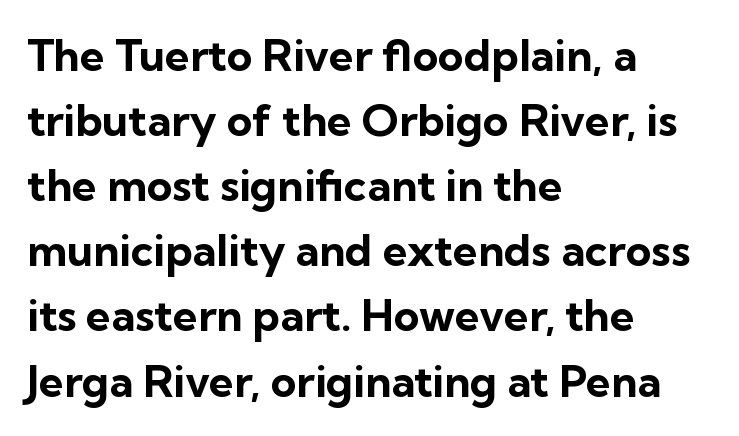
The image shows 44 px bold sans-serif type, upright; set left-aligned, normal line spacing (1.48x), normal letter spacing, not underlined; low stroke contrast and a medium x-height.
